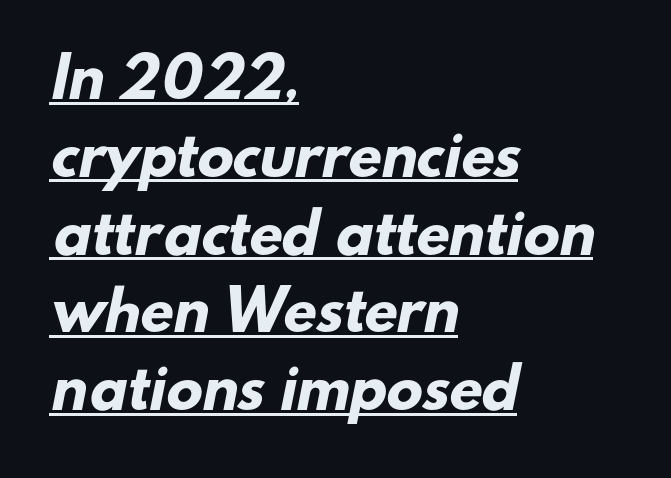
Q: Is the text bold? A: Yes.
Q: Is the typeface a serif or a sans-serif typeface? A: Sans-serif.
Q: Is the text underlined? A: Yes.
Q: How is the paragraph aligned? A: Left-aligned.
Q: Is the spacing between letters normal or unusually wide? A: Normal.
Q: Is the spacing between lines tight, normal or loose? A: Normal.
Q: Width (condensed, normal, or wide)? A: Normal.
Q: Stroke contrast? A: Low.
Q: x-height? A: Small.
Q: Monospaced? A: No.
